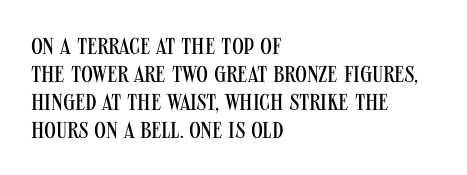
Q: Is the text bold? A: No.
Q: Is the text italic (slanted)? A: No, it is upright.
Q: Is the text underlined? A: No.
Q: How is the paragraph aligned? A: Left-aligned.
Q: Is the spacing between letters normal or unusually wide? A: Normal.
